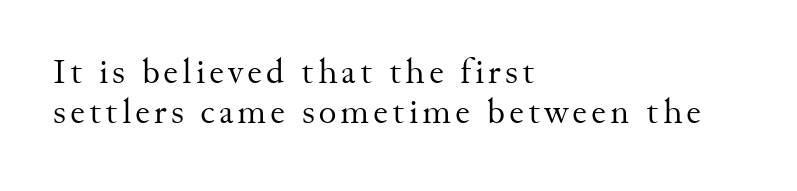
Q: Is the text bold? A: No.
Q: Is the text italic (slanted)? A: No, it is upright.
Q: Is the typeface a serif or a sans-serif typeface? A: Serif.
Q: Is the text underlined? A: No.
Q: How is the paragraph aligned? A: Left-aligned.
Q: Width (condensed, normal, or wide)? A: Normal.
Q: Stroke contrast? A: Medium.
Q: x-height? A: Small.
Q: Monospaced? A: No.
